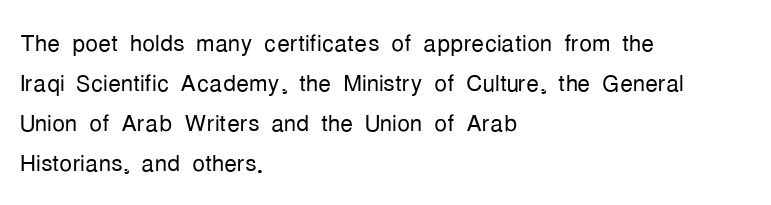
Bare-footed words on every line. How are the letters spaced? Ordinarily, with no added tracking. On a weight scale, this lands at 450 or below. The letters stand straight up with perfectly vertical stems. The paragraph shown leans on its left margin.
